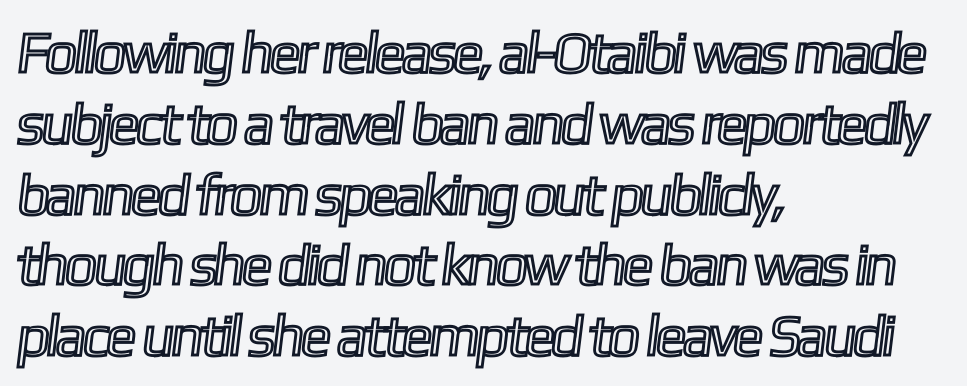
Q: Is the text underlined? A: No.
Q: How is the paragraph aligned? A: Left-aligned.
Q: Is the spacing between letters normal or unusually wide? A: Normal.
Q: Width (condensed, normal, or wide)? A: Condensed.
Q: x-height? A: Medium.
Q: Monospaced? A: No.
